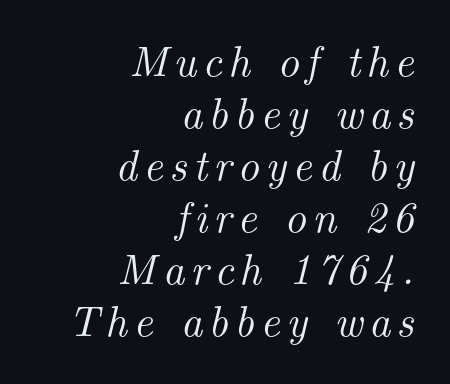
Small tapered or slab feet sit at the stroke ends, so this counts as serif. Rule under the text: the space is simply empty. Is this a fixed-width face? No — the glyphs have proportional, varying widths. There's an unmistakable incline to the writing here. Does the copy run flush right? Yes — the right margin is perfectly even.
